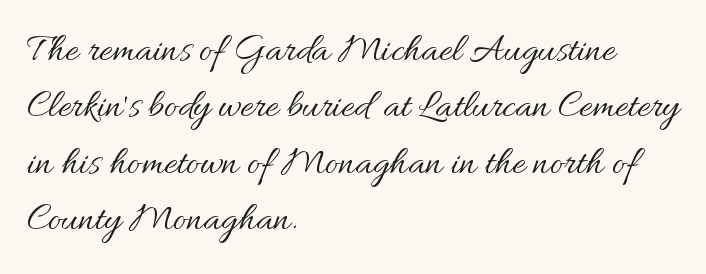
Q: Is the text bold? A: No.
Q: Is the text italic (slanted)? A: Yes.
Q: Is the text underlined? A: No.
Q: How is the paragraph aligned? A: Left-aligned.
Q: Is the spacing between letters normal or unusually wide? A: Normal.
Q: Is the spacing between lines tight, normal or loose? A: Normal.
Q: Width (condensed, normal, or wide)? A: Normal.
Q: Stroke contrast? A: Medium.
Q: x-height? A: Small.
Q: Monospaced? A: No.
